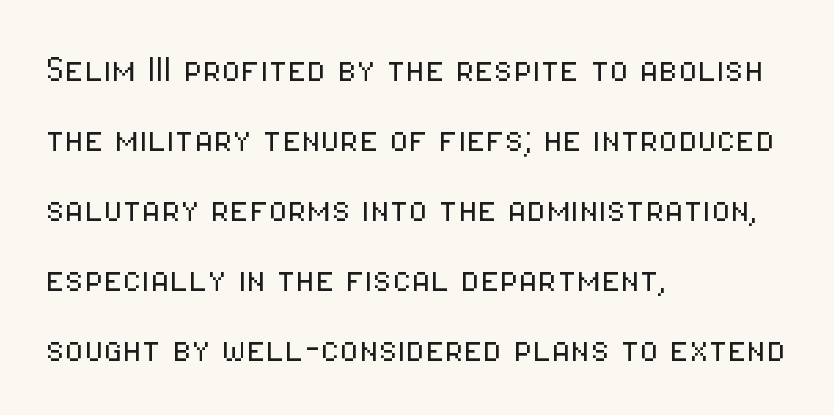
The image shows 44 px light, condensed sans-serif type, upright; set left-aligned, normal line spacing (1.59x), normal letter spacing, not underlined; low stroke contrast and a medium x-height.
